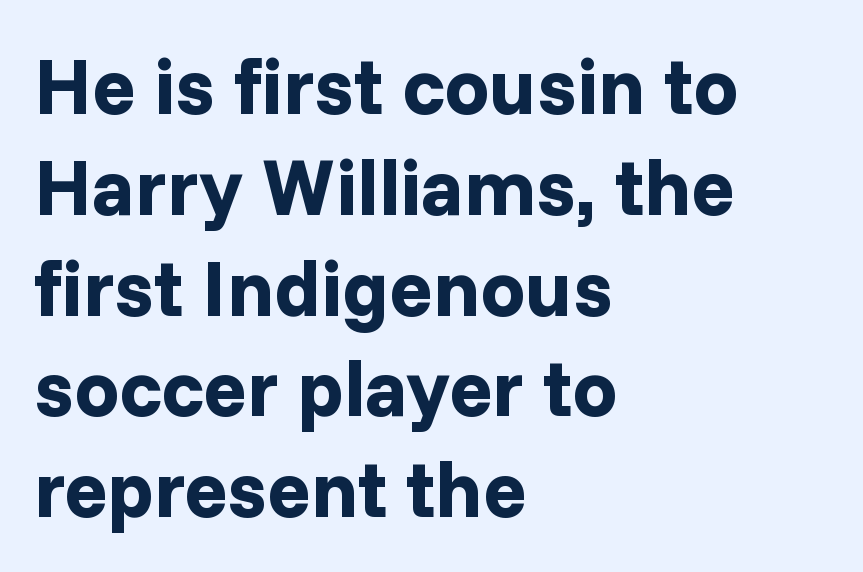
{"serif": "no", "italic": "no", "bold": "yes", "weight": "bold", "width": "normal", "stroke_contrast": "low", "x_height": "medium", "monospaced": "no", "underline": "no", "align": "left", "line_spacing": "normal", "line_spacing_ratio": 1.26, "letter_spacing": "normal", "letter_spacing_em": 0.0, "glyph_px": 80}
